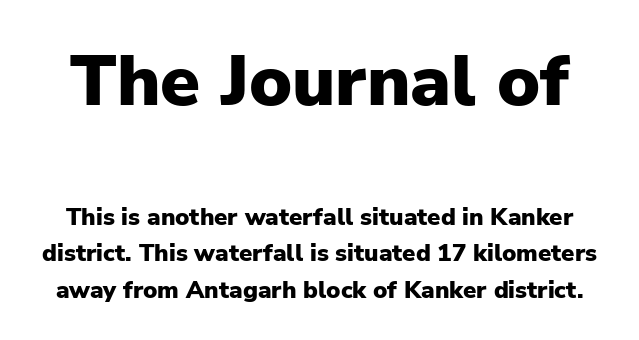
The image shows 72 px heavy sans-serif type, upright; set normal line spacing (1.53x), normal letter spacing, not underlined; the first (top) block is 3.0x larger; low stroke contrast and a medium x-height.
